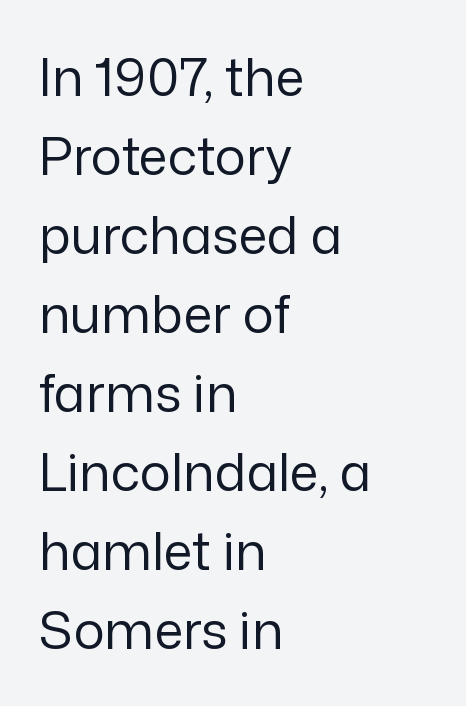
{"serif": "no", "italic": "no", "bold": "no", "weight": "regular", "width": "normal", "stroke_contrast": "low", "x_height": "medium", "monospaced": "no", "underline": "no", "align": "left", "line_spacing": "normal", "line_spacing_ratio": 1.52, "letter_spacing": "normal", "letter_spacing_em": 0.0, "glyph_px": 52}
